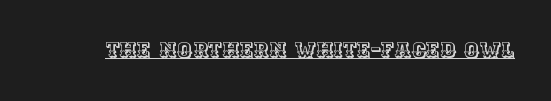
{"italic": "no", "underline": "yes", "letter_spacing": "normal", "letter_spacing_em": 0.0, "glyph_px": 21}
